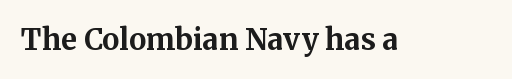
{"serif": "yes", "italic": "no", "bold": "yes", "weight": "bold", "width": "normal", "stroke_contrast": "medium", "x_height": "medium", "monospaced": "no", "underline": "no", "letter_spacing": "normal", "letter_spacing_em": 0.0, "glyph_px": 29}
